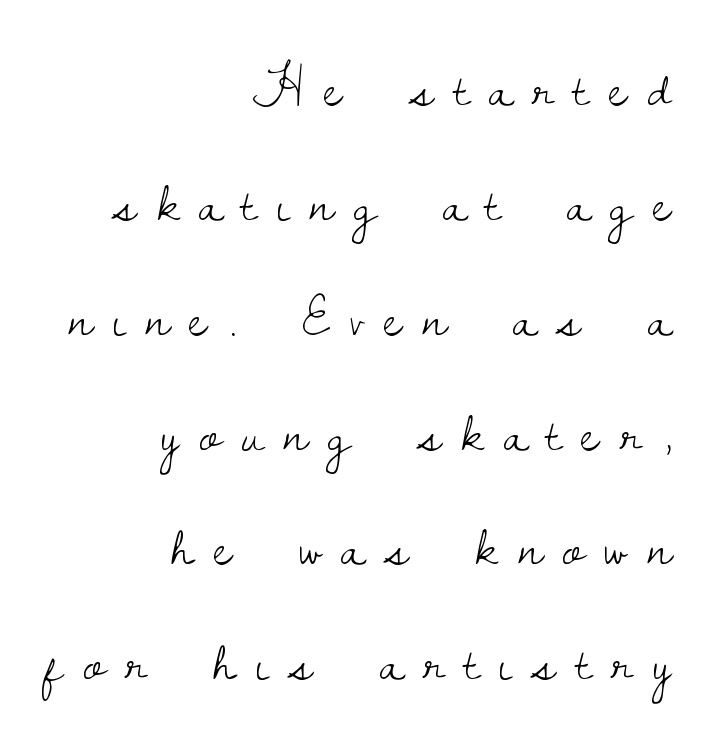
{"serif": "yes", "bold": "no", "weight": "light", "width": "normal", "stroke_contrast": "low", "x_height": "small", "monospaced": "no", "underline": "no", "align": "right", "line_spacing": "loose", "line_spacing_ratio": 1.98, "letter_spacing": "wide", "letter_spacing_em": 0.35, "glyph_px": 58}
